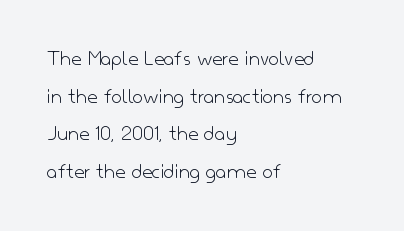
The rendering anchors every line to the left-hand side. Rendered with straight, roman letterforms. Stem width sits at or under what a default text font uses. Tracking here is standard; glyphs follow each other at the usual distance. Bare-footed words on every line.
